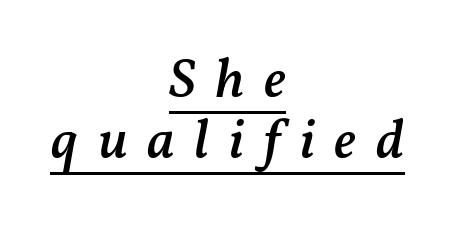
The image shows 56 px semibold type, italic (leaning right); set centered, tight line spacing (1.09x), unusually wide letter spacing (+0.35 em), underlined; medium stroke contrast and a medium x-height.
